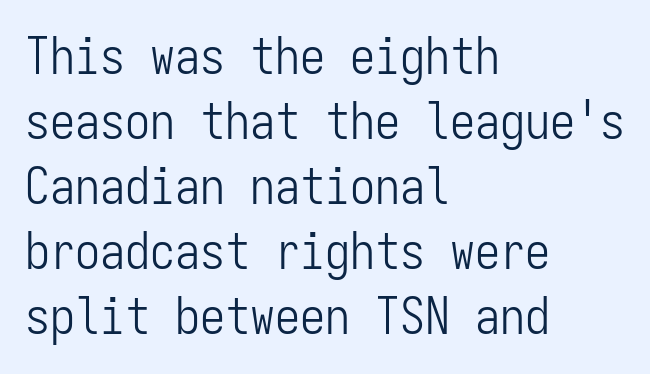
{"serif": "no", "italic": "no", "bold": "no", "weight": "light", "width": "condensed", "stroke_contrast": "low", "x_height": "medium", "monospaced": "yes", "underline": "no", "align": "left", "line_spacing": "normal", "line_spacing_ratio": 1.3, "letter_spacing": "normal", "letter_spacing_em": 0.0, "glyph_px": 50}
